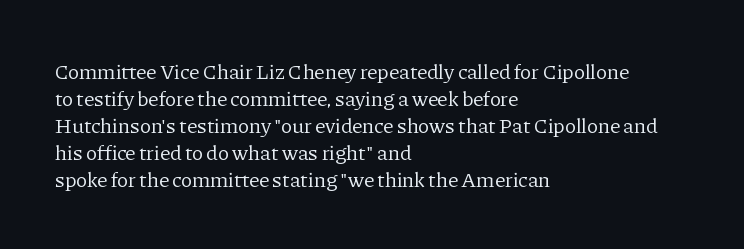
The image shows 21 px text type, upright; set left-aligned, normal line spacing (1.28x), normal letter spacing, not underlined.
